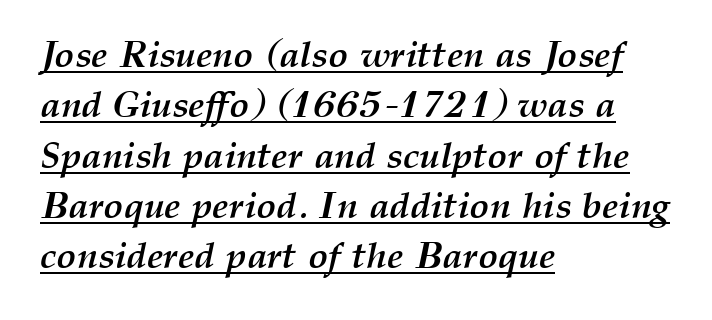
This sample has the flowing, uneven cadence of proportional lettering. Successive baselines arrive at the customary interval. Quick note: italic. Words appear dense and cohesive because spacing is normal. The characters look thick and weighty, a clear bold. These characters rest on top of a visible drawn line.
